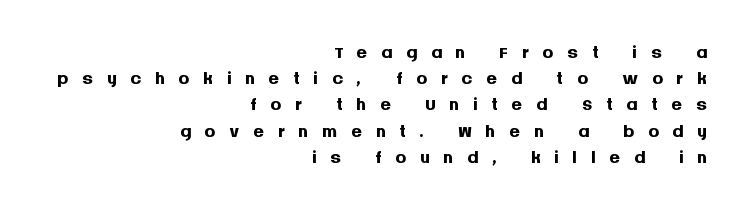
{"italic": "no", "bold": "yes", "underline": "no", "align": "right", "line_spacing": "tight", "line_spacing_ratio": 0.97, "letter_spacing": "wide", "letter_spacing_em": 0.5, "glyph_px": 27}
